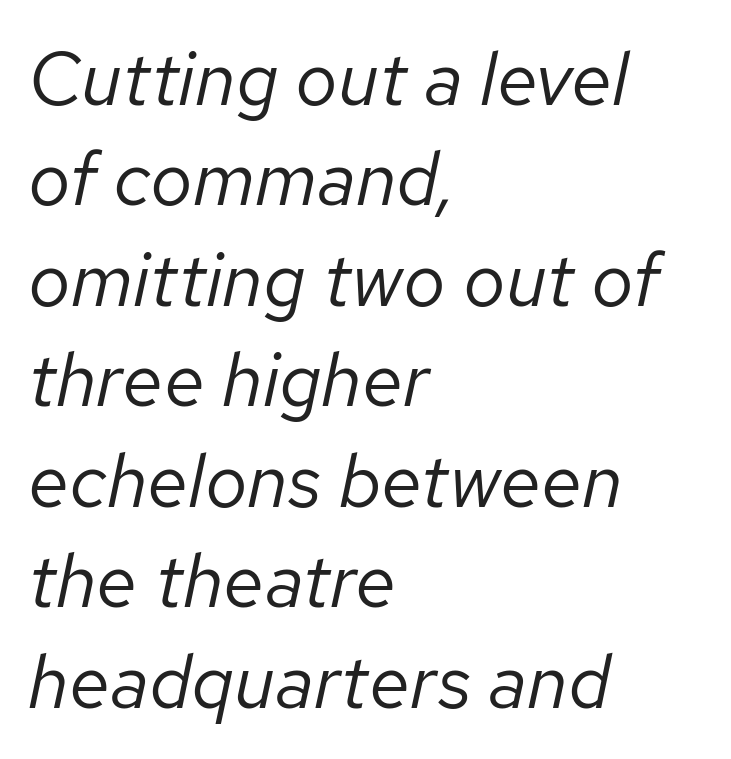
Each stroke keeps to a modest, everyday thickness or less. Notice how the stems are inclined rather than vertical — that's the hallmark of italics. Spacing verdict: proportional, widths tailored to each character. Only glyphs here, with clear space below each row.
